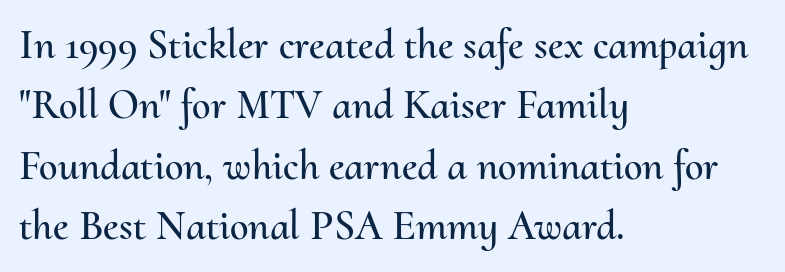
This sample has the flowing, uneven cadence of proportional lettering. Regarding leading, the lines here are spaced in the standard way. The setting favours the left margin, as ordinary paragraphs usually do. The passage shown has conventional tracking throughout. Unmarked baselines from the first word to the last. No italicization has been applied; the sample stays upright.
